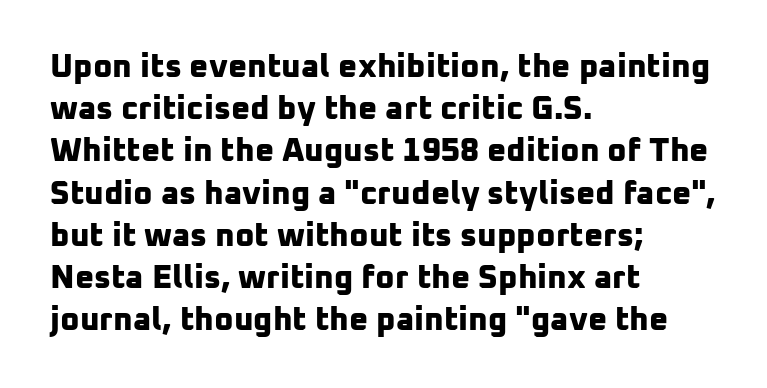
The face used here has the dense, thick strokes of a bold. Between one letter and the next there's only the usual sliver of space. Think of a printed novel: that variable character pitch is what you see here. A typesetter would call this leading conventional body-copy spacing. These lines stack with their left ends in a neat column.
